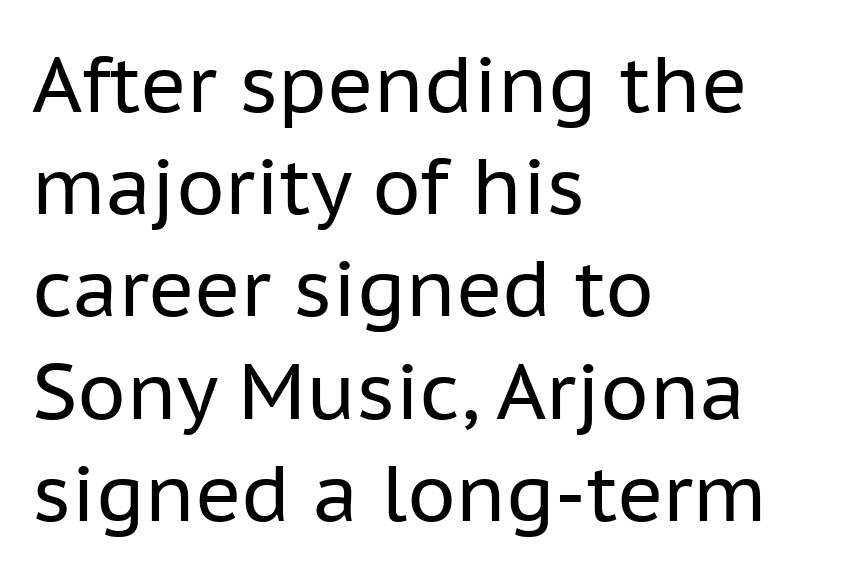
{"serif": "no", "italic": "no", "bold": "no", "weight": "regular", "width": "normal", "stroke_contrast": "low", "x_height": "medium", "monospaced": "no", "underline": "no", "align": "left", "line_spacing": "normal", "line_spacing_ratio": 1.31, "letter_spacing": "normal", "letter_spacing_em": 0.0, "glyph_px": 78}
